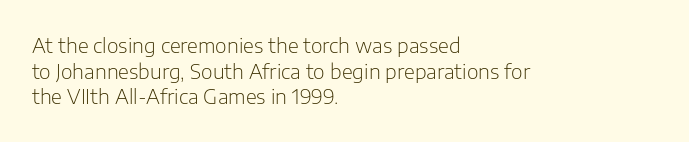
The weight would be labelled regular, book, light, or lighter still. Tall strokes in this sample are plumb rather than angled. These lines stack with their left ends in a neat column. Unmarked baselines from the first word to the last. Regular leading. A typesetter would call this zero additional tracking.
